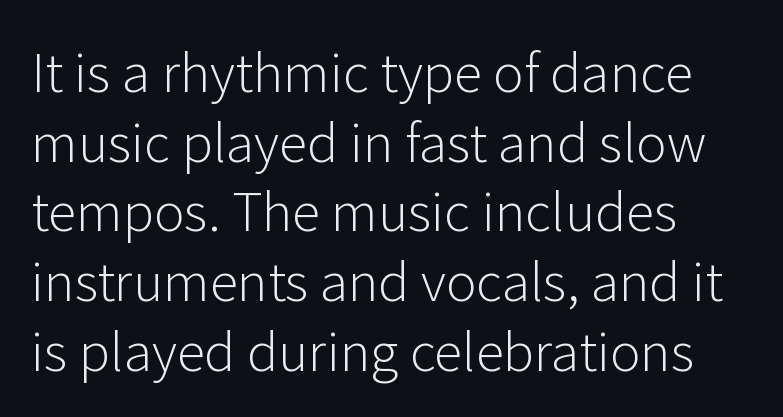
{"serif": "no", "italic": "no", "bold": "no", "weight": "light", "width": "normal", "stroke_contrast": "low", "x_height": "medium", "monospaced": "no", "underline": "no", "align": "left", "line_spacing": "normal", "line_spacing_ratio": 1.34, "letter_spacing": "normal", "letter_spacing_em": 0.0, "glyph_px": 52}
